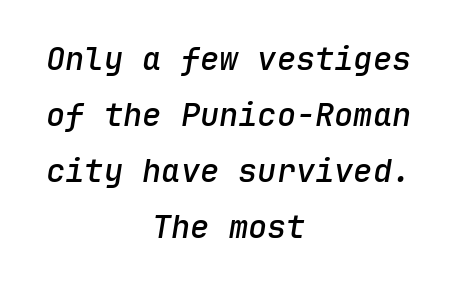
{"italic": "yes", "lean": "right", "slant_degrees": 9, "bold": "semi", "weight": "semibold", "width": "normal", "stroke_contrast": "low", "x_height": "medium", "monospaced": "yes", "underline": "no", "align": "center", "line_spacing_ratio": 1.75, "letter_spacing": "normal", "letter_spacing_em": 0.0, "glyph_px": 32}
